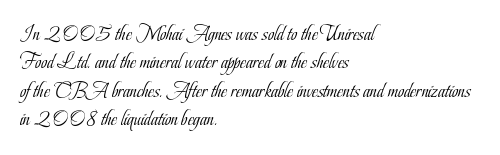
Evenly set lines give the paragraph a standard silhouette. Students, note that the glyphs here touch the page at normal intervals. Typeset ragged right — the left edge is the straight one.
